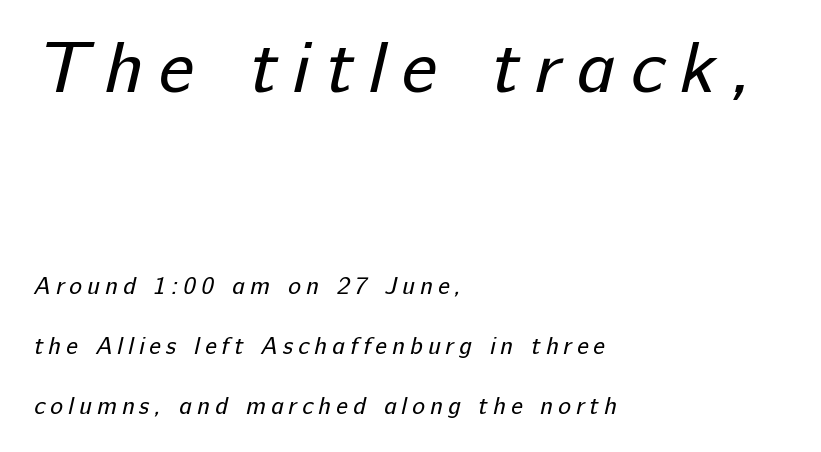
Q: Is the text bold? A: No.
Q: Is the typeface a serif or a sans-serif typeface? A: Sans-serif.
Q: Is the text underlined? A: No.
Q: How is the paragraph aligned? A: Left-aligned.
Q: Is the spacing between letters normal or unusually wide? A: Unusually wide.
Q: Is the spacing between lines tight, normal or loose? A: Loose.
Q: Which block of text is set in a larger size, the first (top) or the second (bottom)? A: The first (top) one.
Q: Width (condensed, normal, or wide)? A: Normal.
Q: Stroke contrast? A: Low.
Q: x-height? A: Medium.
Q: Monospaced? A: No.
